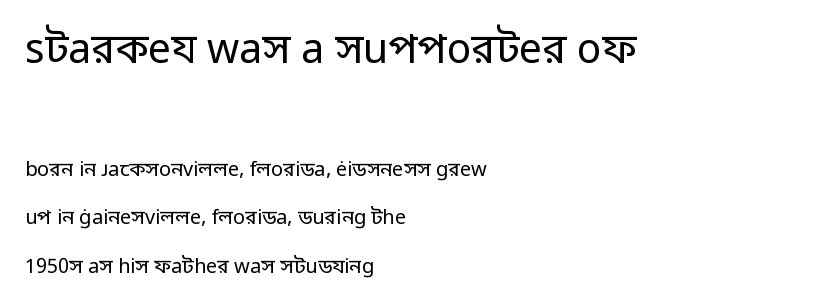
{"serif": "no", "italic": "no", "bold": "no", "weight": "regular", "width": "normal", "stroke_contrast": "low", "x_height": "medium", "monospaced": "no", "underline": "no", "align": "left", "line_spacing": "loose", "line_spacing_ratio": 2.42, "letter_spacing": "normal", "letter_spacing_em": 0.0, "larger_block": "first", "size_ratio": 2.05, "glyph_px": 41}
